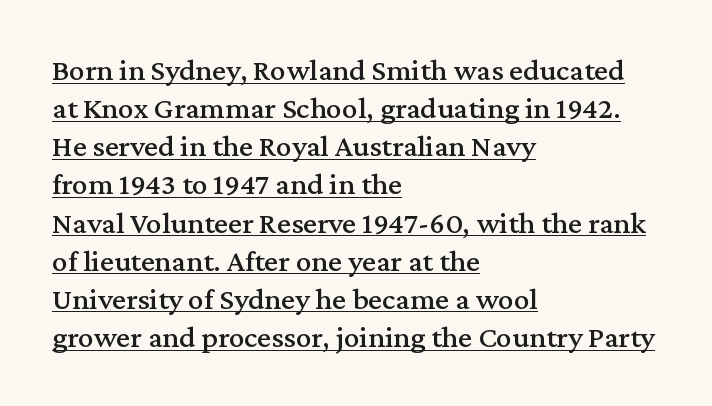
The image shows 31 px serif type, upright; set left-aligned, line spacing 1.23x, normal letter spacing, underlined; medium stroke contrast and a medium x-height.
